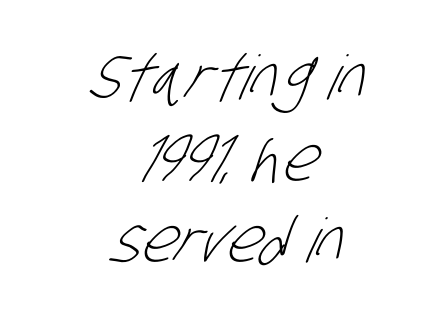
Q: Is the text bold? A: No.
Q: Is the typeface a serif or a sans-serif typeface? A: Sans-serif.
Q: Is the text underlined? A: No.
Q: How is the paragraph aligned? A: Centered.
Q: Is the spacing between letters normal or unusually wide? A: Normal.
Q: Is the spacing between lines tight, normal or loose? A: Normal.
Q: Width (condensed, normal, or wide)? A: Condensed.
Q: Stroke contrast? A: Low.
Q: x-height? A: Large.
Q: Monospaced? A: No.
